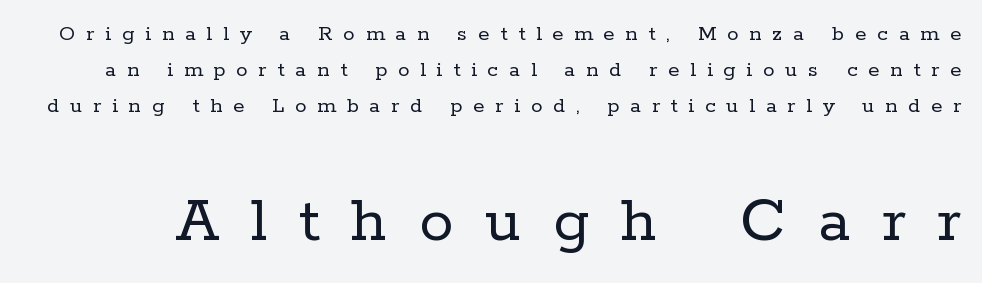
The image shows 68 px regular-weight serif type, upright; set normal line spacing (1.57x), unusually wide letter spacing (+0.47 em), not underlined; the second (bottom) block is 2.96x larger; low stroke contrast and a medium x-height.
